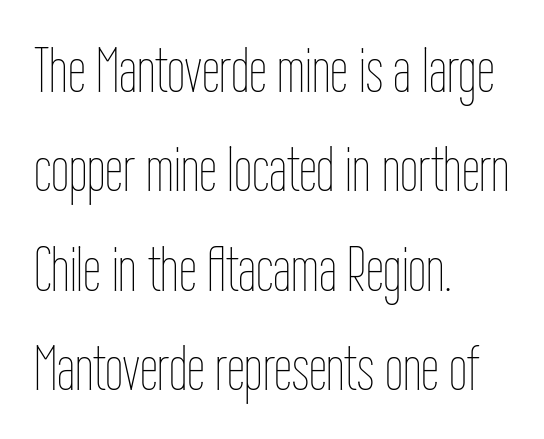
{"italic": "no", "bold": "no", "weight": "thin", "width": "condensed", "stroke_contrast": "low", "x_height": "medium", "monospaced": "no", "underline": "no", "align": "left", "line_spacing": "normal", "line_spacing_ratio": 1.53, "letter_spacing": "normal", "letter_spacing_em": 0.0, "glyph_px": 65}
